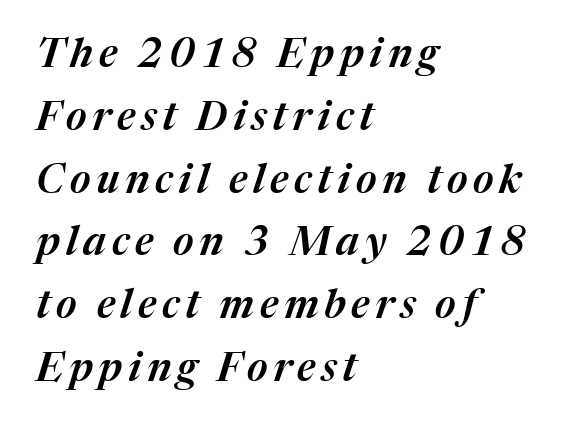
Line starts are locked; line ends wander. Any mark beneath the type? The region is blank. The lines sit at an ordinary, default distance from one another. It's the slanting kind of type. A typesetter would call this proportional, since set widths differ per character.
